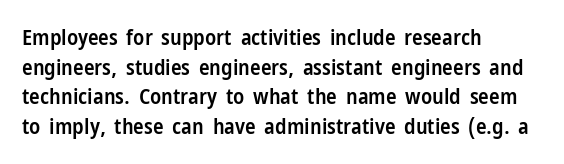
No word sits above an underline. Look at the stroke-to-counter ratio: somewhat heavy, a semibold. When letters stand straight like this, we call the style roman or upright. Observe the ordinary spacing: letters are neighbours, not strangers. The space between consecutive lines is moderate.
